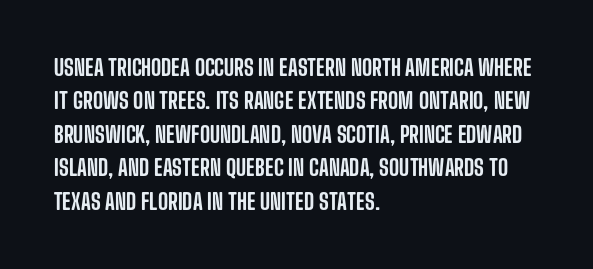
{"italic": "no", "underline": "no", "align": "left", "line_spacing": "normal", "line_spacing_ratio": 1.52, "letter_spacing": "normal", "letter_spacing_em": 0.0, "glyph_px": 22}
